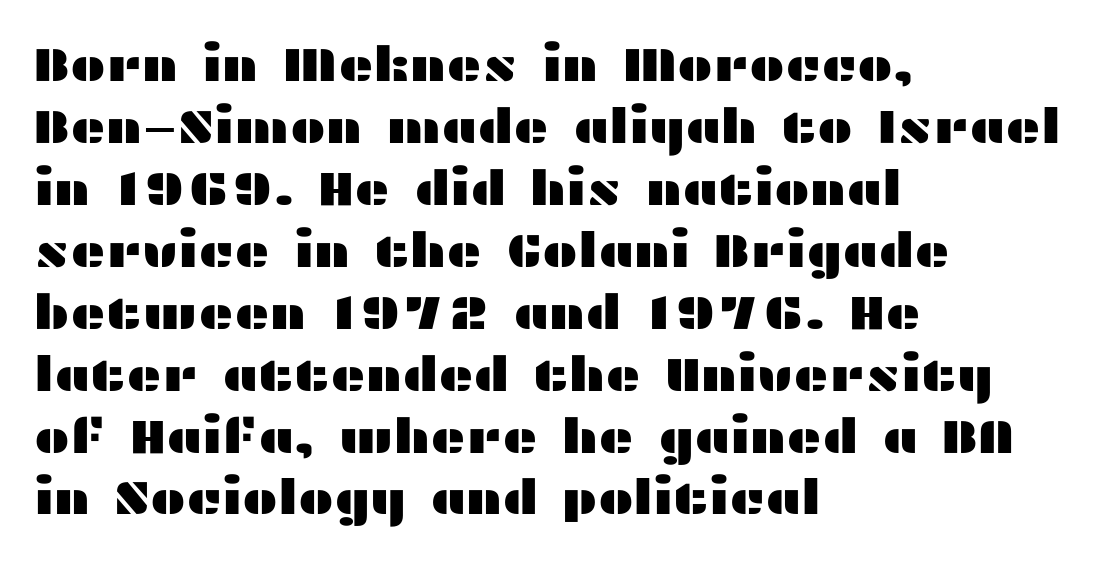
{"serif": "no", "italic": "no", "width": "wide", "stroke_contrast": "medium", "x_height": "medium", "monospaced": "no", "underline": "no", "align": "left", "line_spacing": "normal", "line_spacing_ratio": 1.29, "letter_spacing": "normal", "letter_spacing_em": 0.0, "glyph_px": 48}
